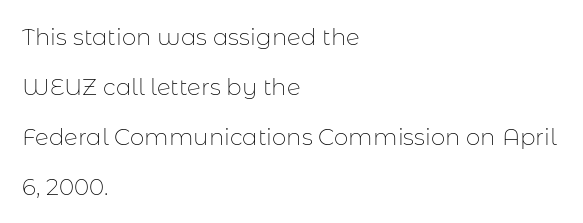
The image shows 23 px text type, upright; set left-aligned, loose line spacing (2.17x), normal letter spacing, not underlined.
